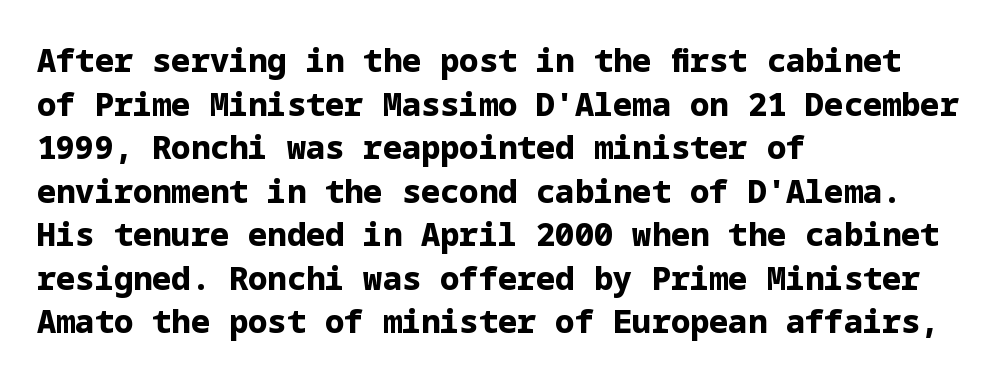
{"serif": "no", "italic": "no", "bold": "yes", "weight": "bold", "width": "normal", "stroke_contrast": "low", "x_height": "medium", "underline": "no", "align": "left", "line_spacing": "normal", "line_spacing_ratio": 1.36, "letter_spacing": "normal", "letter_spacing_em": 0.0, "glyph_px": 32}
